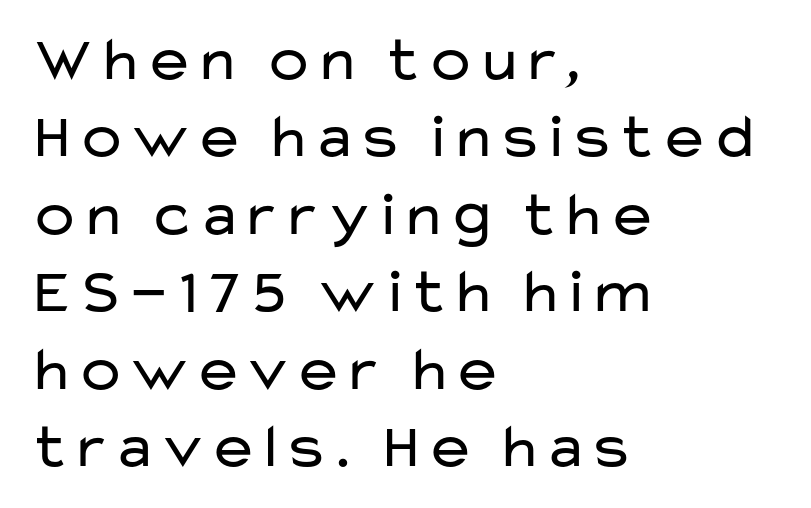
{"serif": "no", "italic": "no", "bold": "no", "weight": "regular", "width": "wide", "stroke_contrast": "low", "x_height": "medium", "monospaced": "no", "underline": "no", "align": "left", "line_spacing_ratio": 1.23, "letter_spacing": "normal", "letter_spacing_em": 0.0, "glyph_px": 63}
